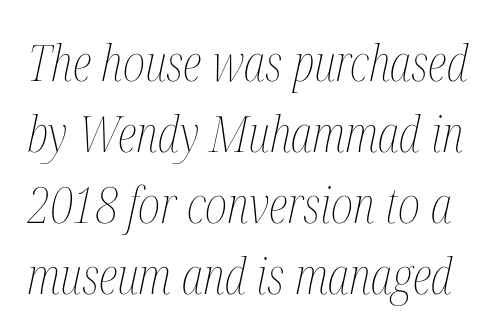
{"italic": "yes", "lean": "right", "slant_degrees": 12, "bold": "no", "weight": "thin", "width": "condensed", "stroke_contrast": "medium", "x_height": "medium", "monospaced": "no", "underline": "no", "line_spacing": "normal", "line_spacing_ratio": 1.42, "letter_spacing": "normal", "letter_spacing_em": 0.0, "glyph_px": 50}
